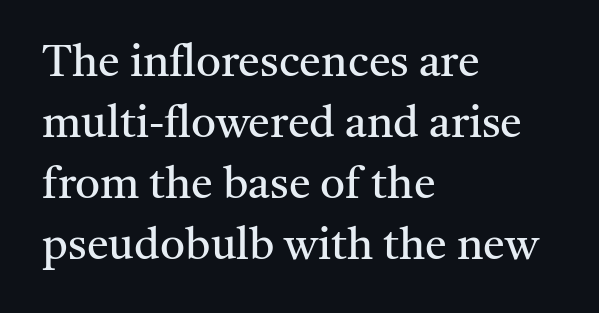
Every row of glyphs begins at an identical x-position on the left. A typesetter would call this proportional, since set widths differ per character. The typeface chosen for these lines features serifs. This reads as an unemphasized weight, regular at the heaviest. What's the leading like? Ordinary, nothing unusual. Lines of text with bare space underneath.
